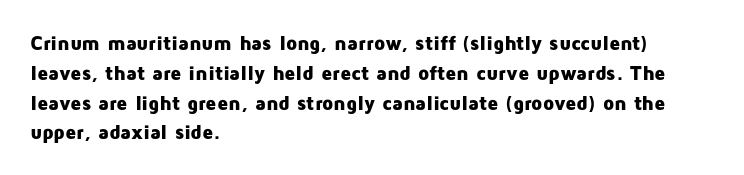
The image shows 20 px bold type, upright; set left-aligned, normal line spacing (1.49x), normal letter spacing, not underlined.
